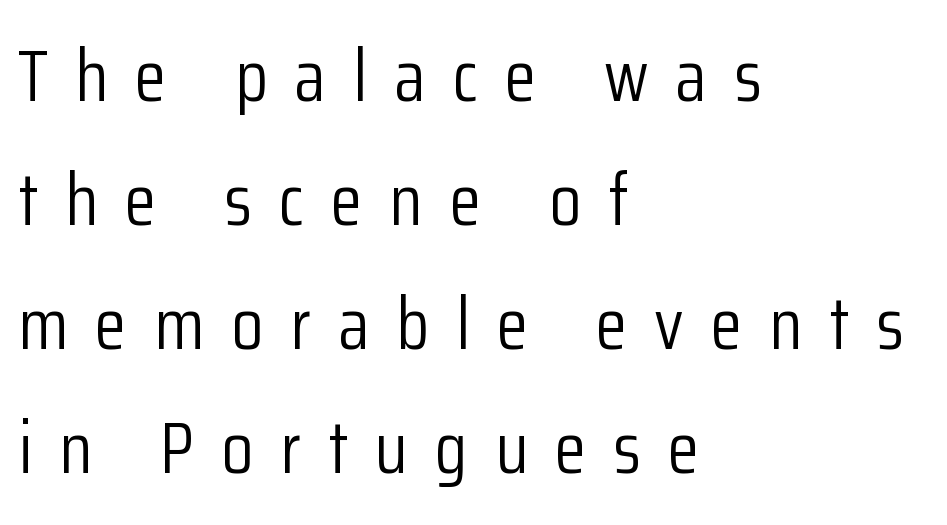
{"serif": "no", "italic": "no", "bold": "no", "weight": "light", "width": "condensed", "stroke_contrast": "low", "x_height": "medium", "monospaced": "no", "underline": "no", "align": "left", "line_spacing": "normal", "line_spacing_ratio": 1.7, "letter_spacing": "wide", "letter_spacing_em": 0.37, "glyph_px": 73}
